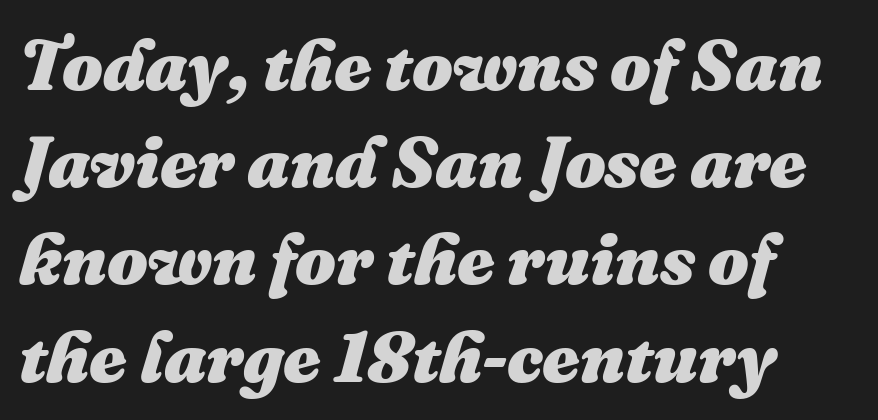
Q: Is the text bold? A: Yes.
Q: Is the text italic (slanted)? A: Yes, it leans right by about 16 degrees.
Q: Is the text underlined? A: No.
Q: Is the spacing between letters normal or unusually wide? A: Normal.
Q: Is the spacing between lines tight, normal or loose? A: Normal.
Q: Width (condensed, normal, or wide)? A: Normal.
Q: Stroke contrast? A: Medium.
Q: x-height? A: Medium.
Q: Monospaced? A: No.
